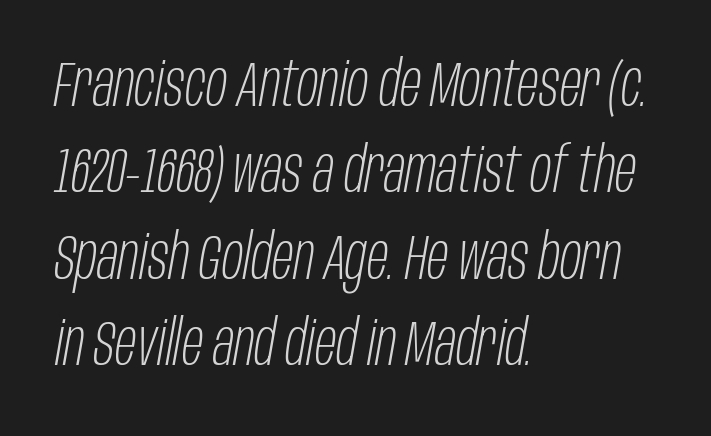
The image shows 63 px light, condensed type, italic (leaning right); set left-aligned, normal line spacing (1.37x), normal letter spacing, not underlined; low stroke contrast and a large x-height.
